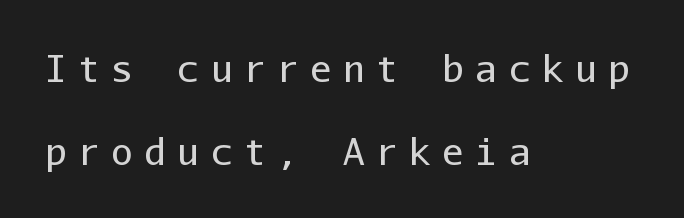
The image shows 36 px regular-weight sans-serif type, upright, monospaced; set left-aligned, loose line spacing (2.3x), unusually wide letter spacing (+0.32 em), not underlined; low stroke contrast and a medium x-height.
